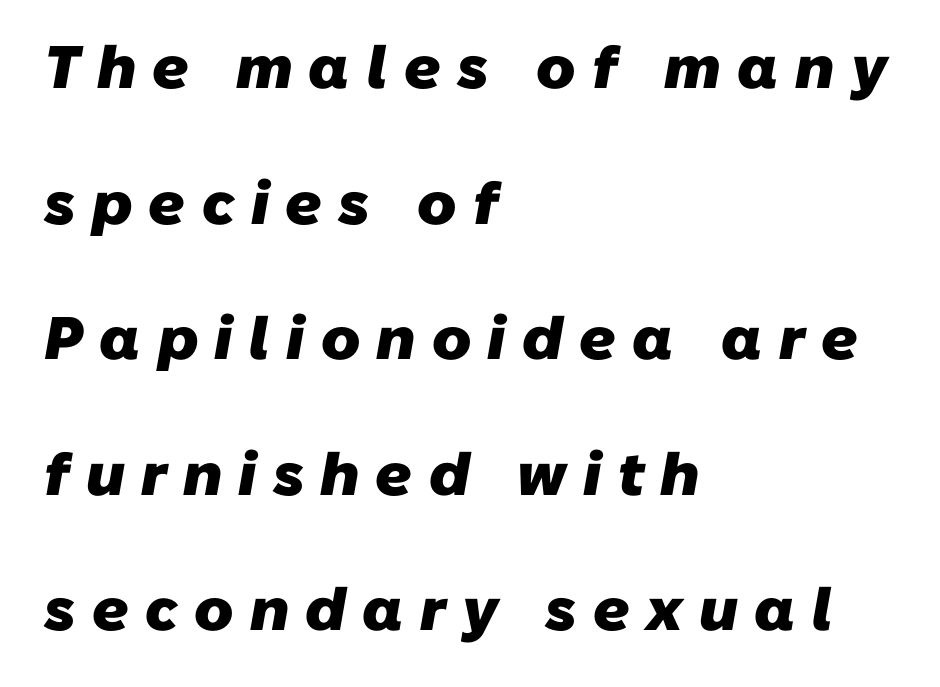
{"serif": "no", "bold": "yes", "weight": "heavy", "width": "normal", "stroke_contrast": "low", "x_height": "medium", "monospaced": "no", "underline": "no", "align": "left", "line_spacing": "loose", "line_spacing_ratio": 2.26, "letter_spacing": "wide", "letter_spacing_em": 0.27, "glyph_px": 60}
